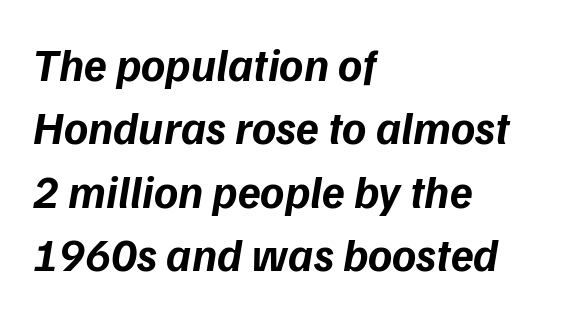
Q: Is the text bold? A: Yes.
Q: Is the typeface a serif or a sans-serif typeface? A: Sans-serif.
Q: Is the text underlined? A: No.
Q: How is the paragraph aligned? A: Left-aligned.
Q: Is the spacing between letters normal or unusually wide? A: Normal.
Q: Is the spacing between lines tight, normal or loose? A: Normal.
Q: Width (condensed, normal, or wide)? A: Normal.
Q: Stroke contrast? A: Low.
Q: x-height? A: Medium.
Q: Monospaced? A: No.
